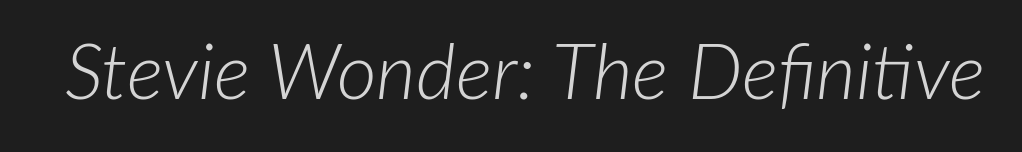
The image shows 77 px light type, italic (leaning right); set normal letter spacing, not underlined; low stroke contrast and a medium x-height.
